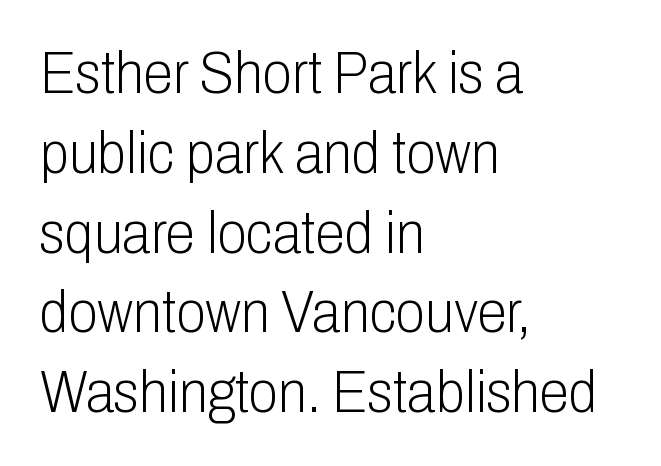
Q: Is the text bold? A: No.
Q: Is the text italic (slanted)? A: No, it is upright.
Q: Is the typeface a serif or a sans-serif typeface? A: Sans-serif.
Q: Is the text underlined? A: No.
Q: How is the paragraph aligned? A: Left-aligned.
Q: Is the spacing between letters normal or unusually wide? A: Normal.
Q: Is the spacing between lines tight, normal or loose? A: Normal.
Q: Width (condensed, normal, or wide)? A: Condensed.
Q: Stroke contrast? A: Low.
Q: x-height? A: Medium.
Q: Monospaced? A: No.
